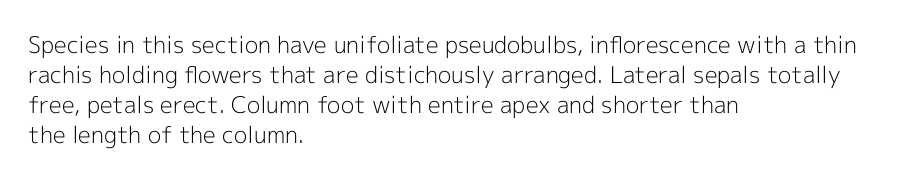
The image shows 23 px text type, upright; set left-aligned, normal line spacing (1.31x), normal letter spacing, not underlined.
